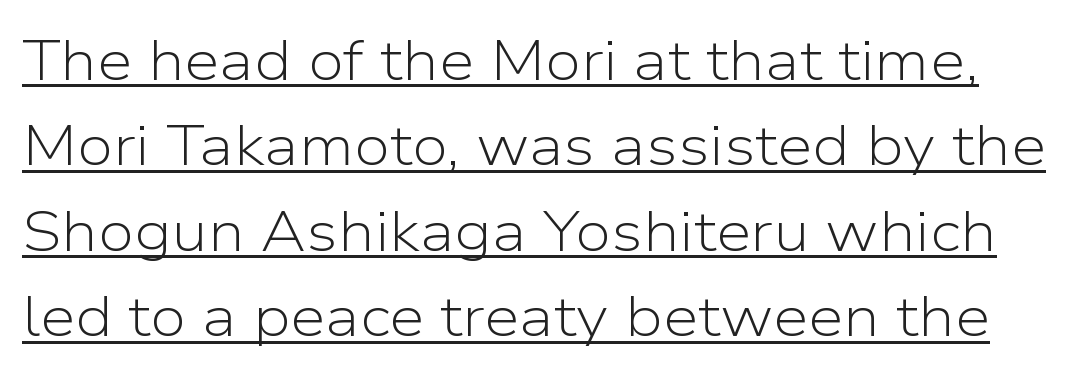
You could not count columns in this text — the font is proportionally spaced. The passage shown is not bold in any degree. Italic? Not at all — the glyphs are vertical. Glance below the letters and you will spot a drawn line. Serif or sans? Sans — the stroke terminals are bare.
